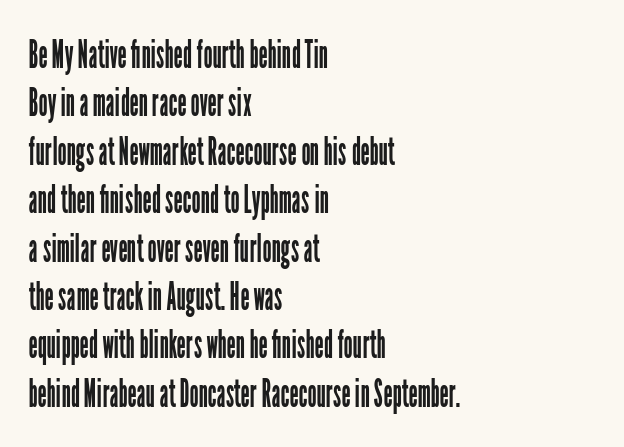
Descender tails drop into unmarked territory. This rendering employs a face without finishing strokes, i.e., a sans-serif. Weight: regular or lighter. Tracking value appears to be zero — textbook default spacing. The letters advance in unequal steps, a hallmark of proportional type.
